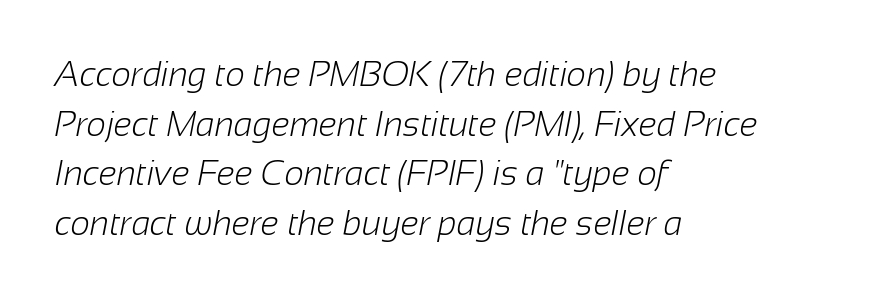
{"serif": "no", "bold": "no", "weight": "light", "width": "normal", "stroke_contrast": "low", "x_height": "medium", "monospaced": "no", "underline": "no", "align": "left", "line_spacing": "normal", "line_spacing_ratio": 1.46, "letter_spacing": "normal", "letter_spacing_em": 0.0, "glyph_px": 34}
